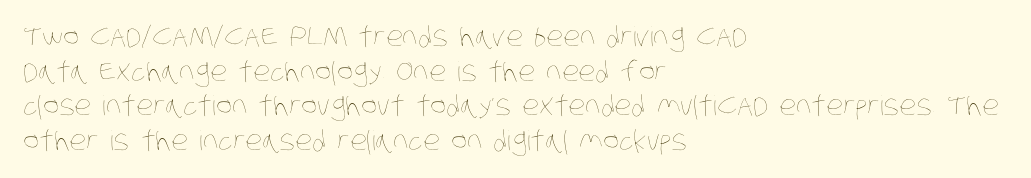
Q: Is the text bold? A: No.
Q: Is the text underlined? A: No.
Q: How is the paragraph aligned? A: Left-aligned.
Q: Is the spacing between letters normal or unusually wide? A: Normal.
Q: Is the spacing between lines tight, normal or loose? A: Normal.
